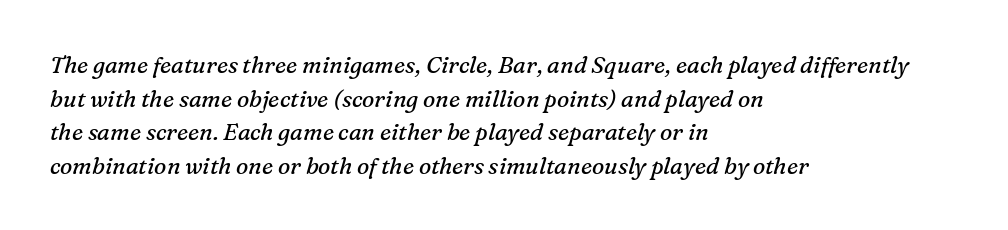
The image shows 23 px text type, italic (leaning right); set left-aligned, normal line spacing (1.46x), normal letter spacing, not underlined.
